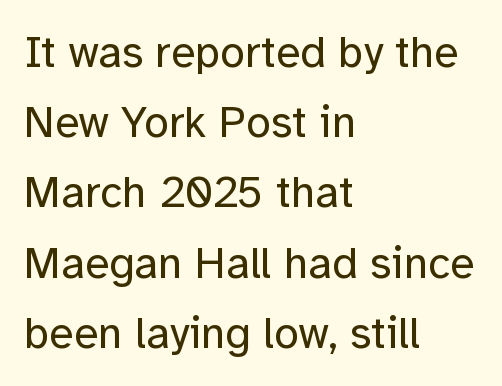
{"serif": "no", "italic": "no", "bold": "no", "weight": "regular", "width": "normal", "stroke_contrast": "low", "x_height": "medium", "monospaced": "no", "underline": "no", "align": "left", "line_spacing": "normal", "line_spacing_ratio": 1.56, "letter_spacing": "normal", "letter_spacing_em": 0.0, "glyph_px": 45}
